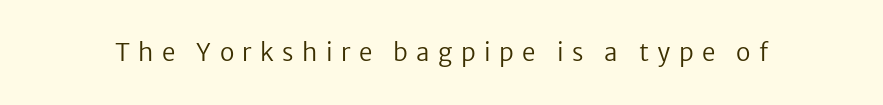
The image shows 24 px text type, upright; set unusually wide letter spacing (+0.35 em), not underlined.
